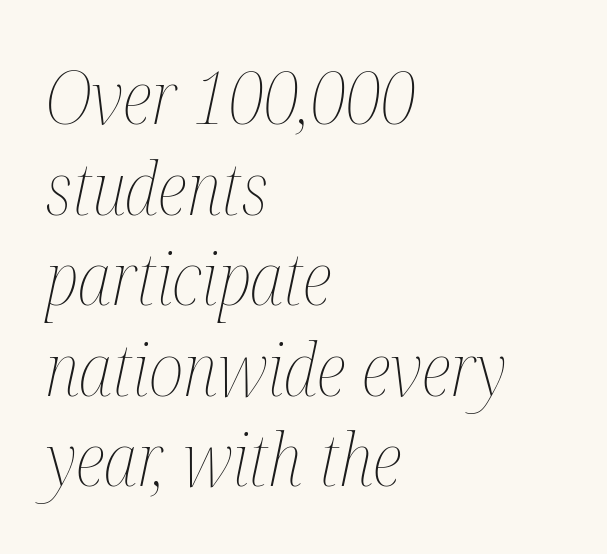
Q: Is the text bold? A: No.
Q: Is the text italic (slanted)? A: Yes, it leans right by about 12 degrees.
Q: Is the text underlined? A: No.
Q: How is the paragraph aligned? A: Left-aligned.
Q: Is the spacing between letters normal or unusually wide? A: Normal.
Q: Width (condensed, normal, or wide)? A: Condensed.
Q: Stroke contrast? A: Medium.
Q: x-height? A: Medium.
Q: Monospaced? A: No.
